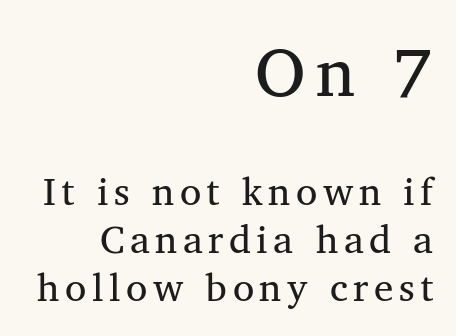
Q: Is the text bold? A: No.
Q: Is the typeface a serif or a sans-serif typeface? A: Serif.
Q: Is the text underlined? A: No.
Q: How is the paragraph aligned? A: Right-aligned.
Q: Which block of text is set in a larger size, the first (top) or the second (bottom)? A: The first (top) one.
Q: Width (condensed, normal, or wide)? A: Normal.
Q: Stroke contrast? A: Medium.
Q: x-height? A: Medium.
Q: Monospaced? A: No.
